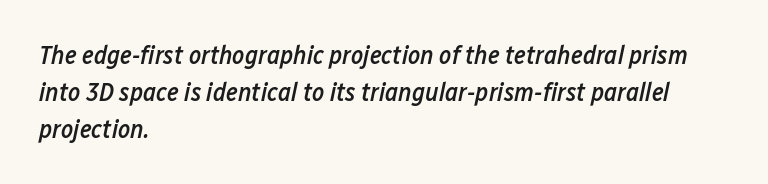
Caption: multi-line text, flush left, ragged right. In terms of leading, this rendering sits right in the middle. Between one letter and the next there's only the usual sliver of space. The foot of each line stays bare and open. Notice the strokes are somewhat thickened but not fully heavy: this is a semibold.
